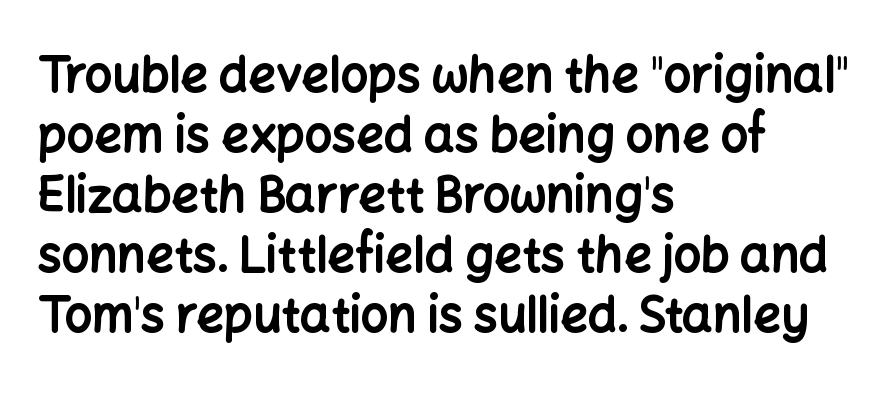
The image shows 48 px bold sans-serif type, upright; set left-aligned, normal line spacing (1.25x), normal letter spacing, not underlined; low stroke contrast and a medium x-height.
